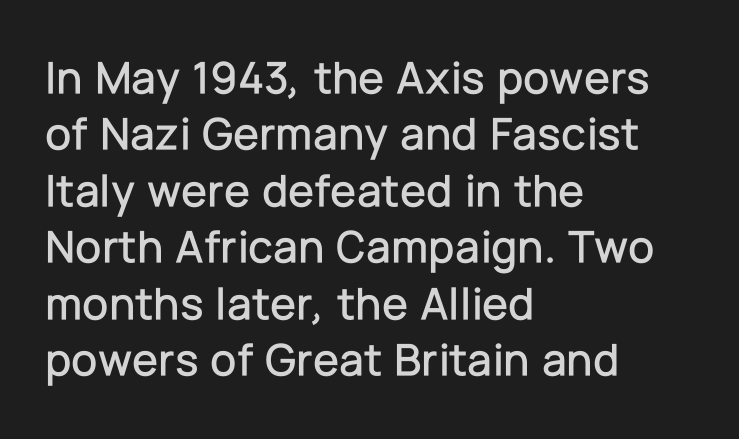
Short and long lines alike share a common starting point at left. Varying glyph widths throughout — classic text-font behaviour. Just letters on the line, the space beneath them empty. No feet cap the strokes, marking this as sans-serif type.
